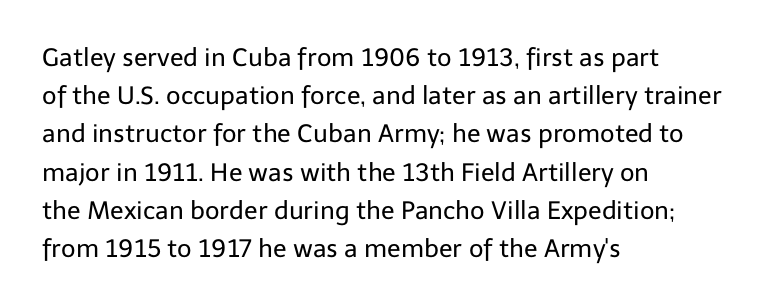
The glyphs are unaccompanied by any horizontal stroke below them. Posture: vertical. These lines keep a tight, regular rhythm from letter to letter. Interline gaps are of average width in this sample. The paragraph shown leans on its left margin.
